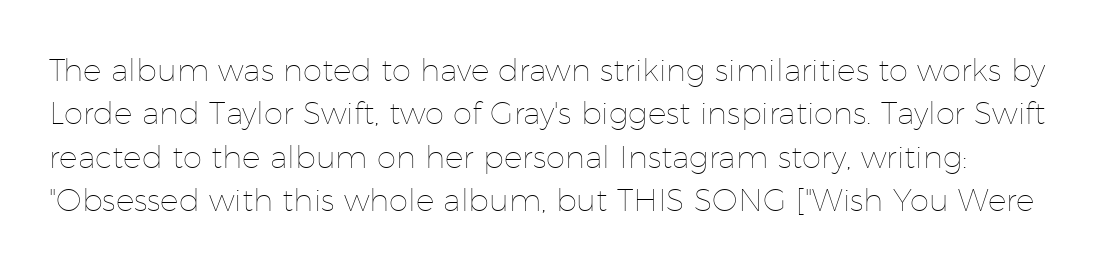
The image shows 31 px thin type, upright; set normal line spacing (1.4x), normal letter spacing, not underlined; low stroke contrast and a medium x-height.
